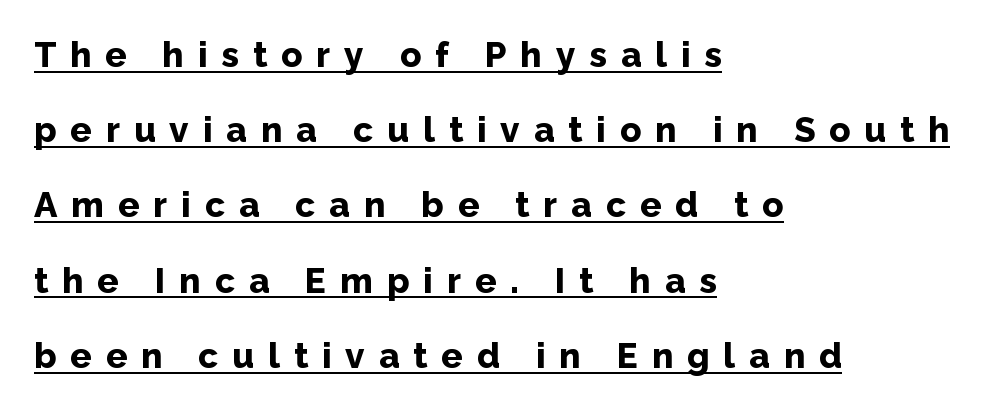
Q: Is the text bold? A: Yes.
Q: Is the text italic (slanted)? A: No, it is upright.
Q: Is the typeface a serif or a sans-serif typeface? A: Sans-serif.
Q: Is the text underlined? A: Yes.
Q: How is the paragraph aligned? A: Left-aligned.
Q: Is the spacing between letters normal or unusually wide? A: Unusually wide.
Q: Is the spacing between lines tight, normal or loose? A: Loose.
Q: Width (condensed, normal, or wide)? A: Normal.
Q: Stroke contrast? A: Low.
Q: x-height? A: Medium.
Q: Monospaced? A: No.
